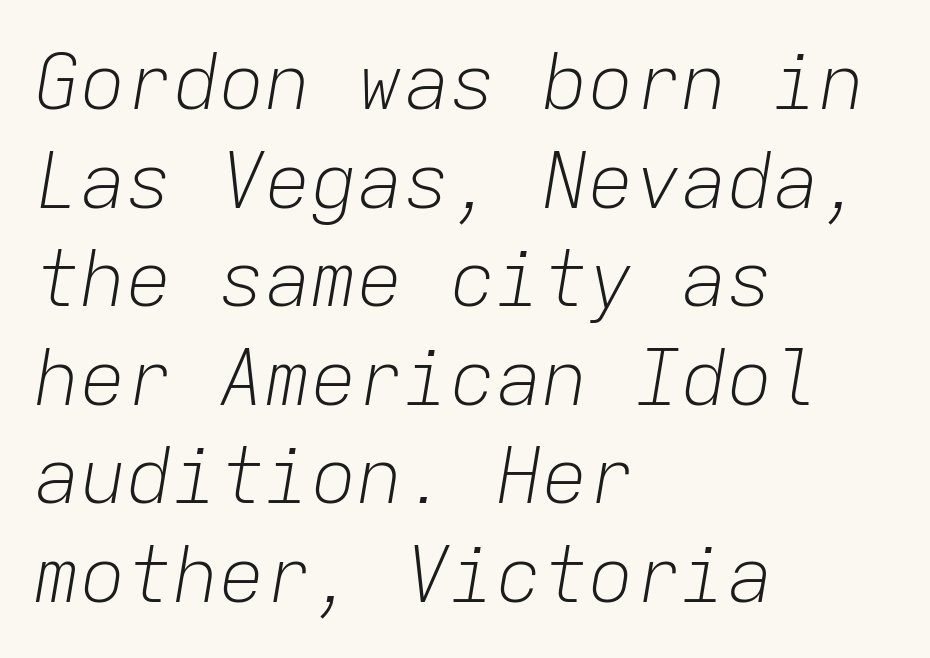
The face used here is monospaced, like something from a code editor. The gaps between neighbouring characters are ordinary and unremarkable. Whoever set this chose a conventional vertical rhythm. Typeset ragged right — the left edge is the straight one.
